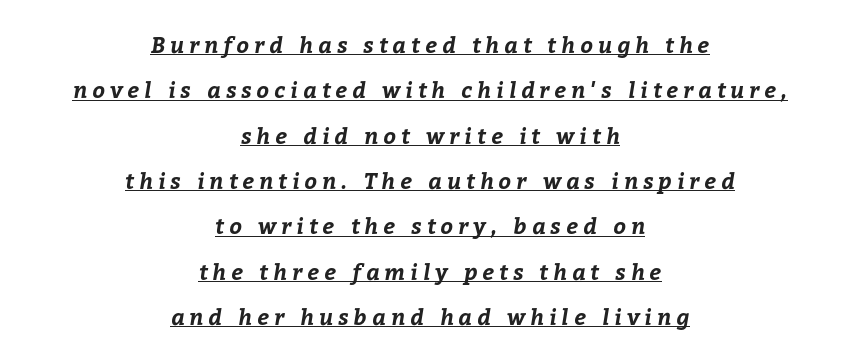
The image shows 22 px bold type; set centered, loose line spacing (2.06x), unusually wide letter spacing (+0.23 em), underlined.
